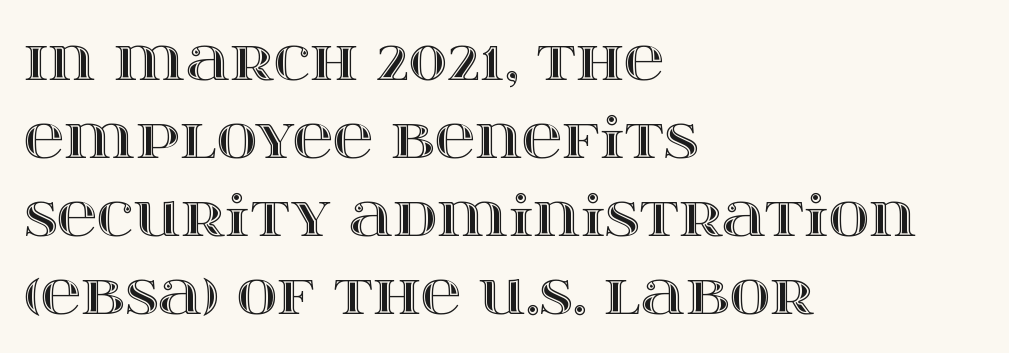
Q: Is the text italic (slanted)? A: No, it is upright.
Q: Is the text underlined? A: No.
Q: How is the paragraph aligned? A: Left-aligned.
Q: Is the spacing between letters normal or unusually wide? A: Normal.
Q: Is the spacing between lines tight, normal or loose? A: Normal.
Q: Width (condensed, normal, or wide)? A: Wide.
Q: x-height? A: Large.
Q: Monospaced? A: No.
